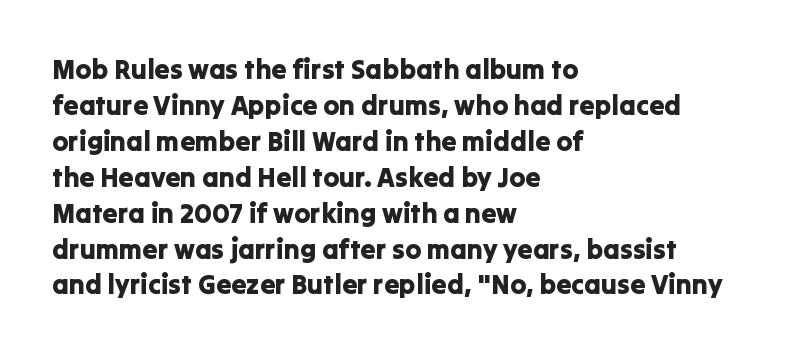
The image shows 27 px text type, upright; set left-aligned, normal line spacing (1.33x), normal letter spacing, not underlined.
